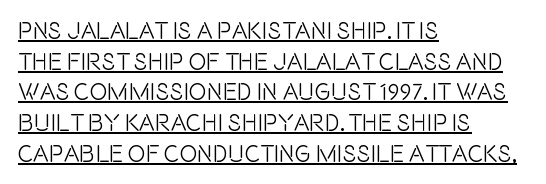
{"italic": "no", "underline": "yes", "align": "left", "line_spacing": "normal", "line_spacing_ratio": 1.28, "letter_spacing": "normal", "letter_spacing_em": 0.0, "glyph_px": 24}
